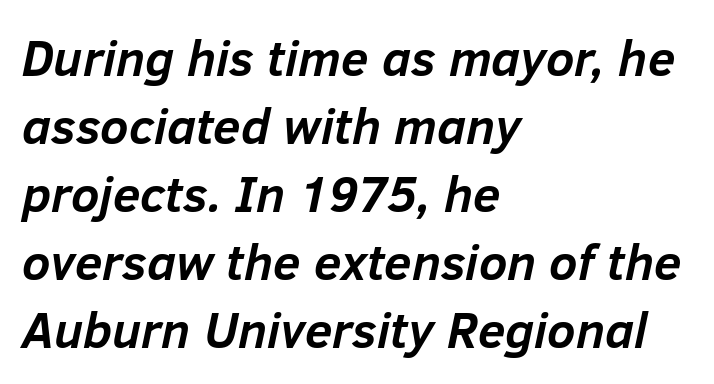
The image shows 50 px semibold type, italic (leaning right); set left-aligned, normal line spacing (1.36x), normal letter spacing, not underlined; low stroke contrast and a medium x-height.
